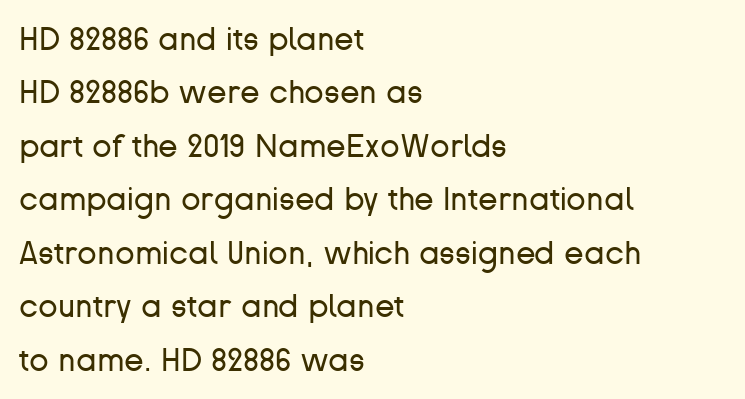
The image shows 32 px regular-weight sans-serif type, upright; set left-aligned, normal line spacing (1.67x), normal letter spacing, not underlined; low stroke contrast and a medium x-height.
